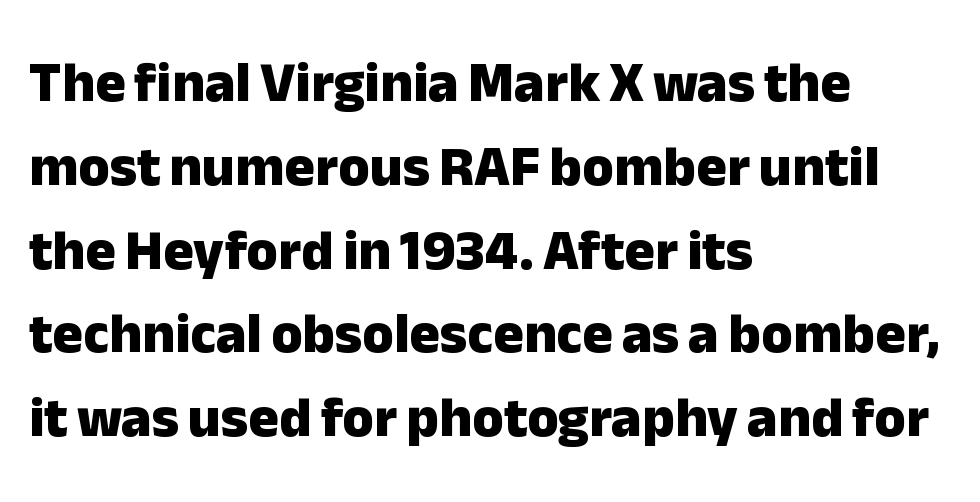
Typesetter's note: full bold, strokes at maximum text heaviness. Rendered with straight, roman letterforms. Each letter keeps its own natural width here, so spacing adapts to shape. The paragraph shown leans on its left margin. Reading down the column, the eye jumps a familiar distance to each next line. Letter spacing: default.
